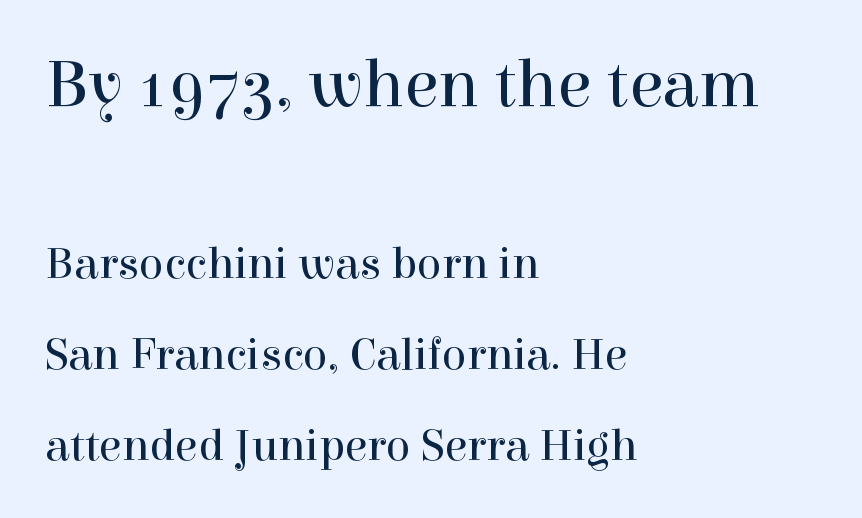
{"serif": "yes", "italic": "no", "bold": "no", "weight": "regular", "width": "normal", "x_height": "medium", "monospaced": "no", "underline": "no", "align": "left", "line_spacing": "loose", "line_spacing_ratio": 1.98, "letter_spacing": "normal", "letter_spacing_em": 0.0, "larger_block": "first", "size_ratio": 1.5, "glyph_px": 69}
